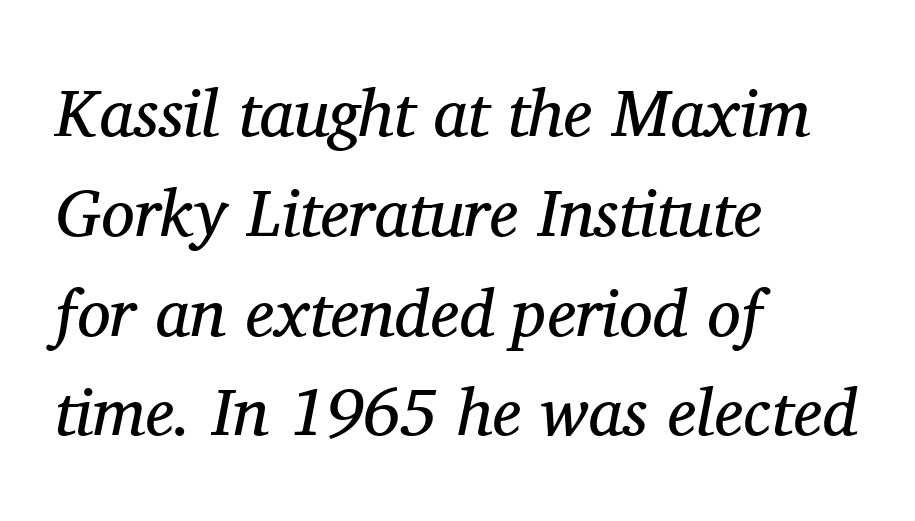
{"serif": "yes", "italic": "yes", "lean": "right", "slant_degrees": 11, "bold": "no", "weight": "regular", "width": "normal", "stroke_contrast": "medium", "x_height": "medium", "monospaced": "no", "underline": "no", "align": "left", "line_spacing": "normal", "line_spacing_ratio": 1.49, "letter_spacing": "normal", "letter_spacing_em": 0.0, "glyph_px": 67}
